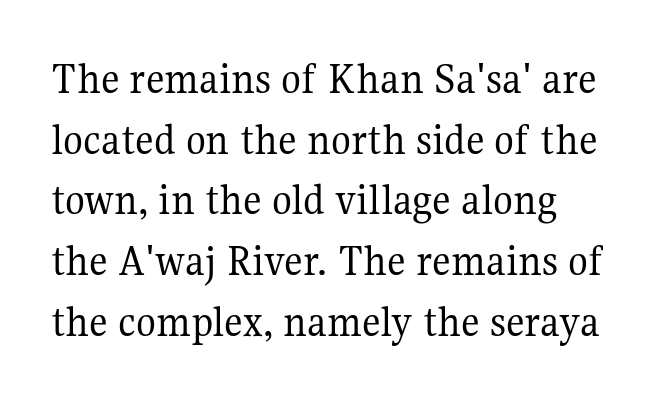
Decoration check: the copy has no underline. Honestly, the letter spacing is just normal — you wouldn't notice it. Here the designer chose a conventional face with non-uniform glyph widths. Ordinary non-slanted type is in use.
